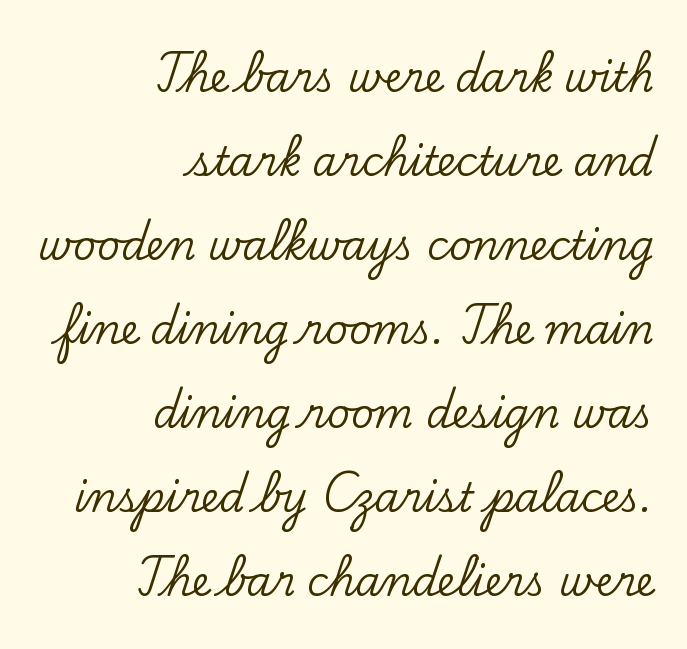
Q: Is the text italic (slanted)? A: Yes.
Q: Is the typeface a serif or a sans-serif typeface? A: Serif.
Q: Is the text underlined? A: No.
Q: How is the paragraph aligned? A: Right-aligned.
Q: Is the spacing between letters normal or unusually wide? A: Normal.
Q: Is the spacing between lines tight, normal or loose? A: Loose.
Q: Width (condensed, normal, or wide)? A: Normal.
Q: Stroke contrast? A: Low.
Q: x-height? A: Small.
Q: Monospaced? A: No.
